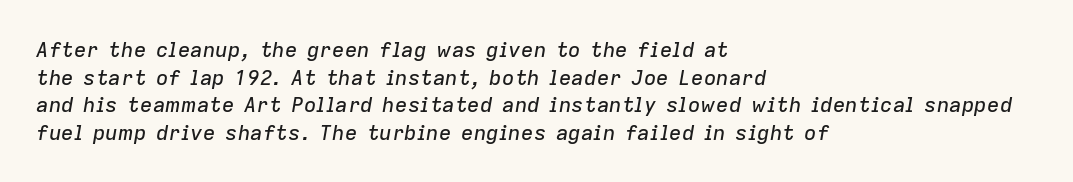
The image shows 21 px text type, italic (leaning right); set left-aligned, normal line spacing (1.31x), normal letter spacing, not underlined.
